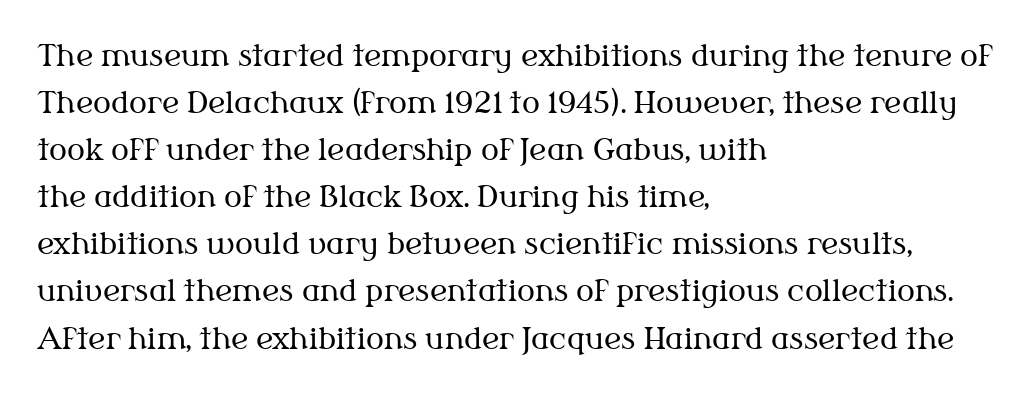
Q: Is the text bold? A: No.
Q: Is the text italic (slanted)? A: No, it is upright.
Q: Is the typeface a serif or a sans-serif typeface? A: Serif.
Q: Is the text underlined? A: No.
Q: How is the paragraph aligned? A: Left-aligned.
Q: Is the spacing between letters normal or unusually wide? A: Normal.
Q: Is the spacing between lines tight, normal or loose? A: Normal.
Q: Width (condensed, normal, or wide)? A: Normal.
Q: Stroke contrast? A: Medium.
Q: x-height? A: Medium.
Q: Monospaced? A: No.
